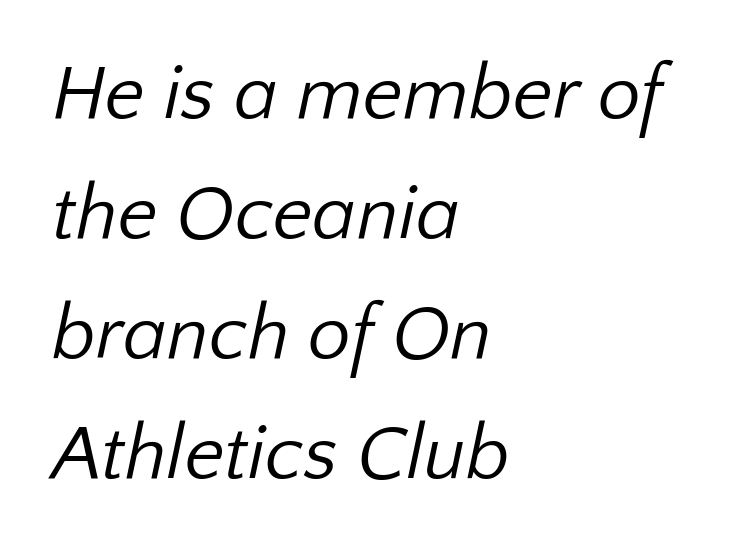
{"serif": "no", "bold": "no", "weight": "regular", "width": "normal", "stroke_contrast": "low", "x_height": "medium", "monospaced": "no", "underline": "no", "align": "left", "line_spacing": "normal", "line_spacing_ratio": 1.56, "letter_spacing": "normal", "letter_spacing_em": 0.0, "glyph_px": 77}
